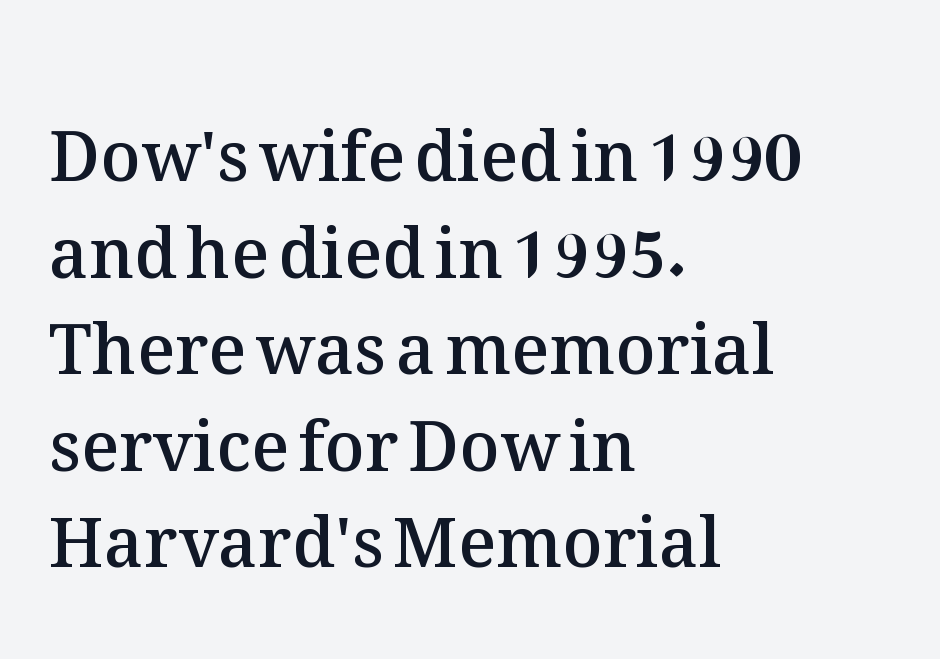
Q: Is the text bold? A: Semi-bold.
Q: Is the text italic (slanted)? A: No, it is upright.
Q: Is the text underlined? A: No.
Q: How is the paragraph aligned? A: Left-aligned.
Q: Is the spacing between letters normal or unusually wide? A: Normal.
Q: Is the spacing between lines tight, normal or loose? A: Normal.
Q: Width (condensed, normal, or wide)? A: Normal.
Q: Stroke contrast? A: Medium.
Q: x-height? A: Medium.
Q: Monospaced? A: No.
